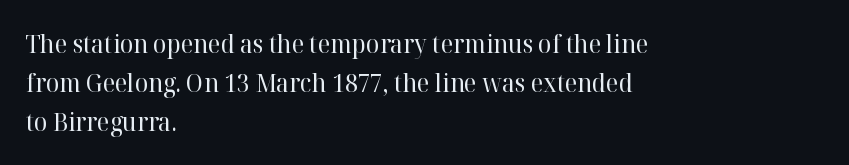
The space between consecutive lines is moderate. In terms of letterspacing, this is plain default setting. This rendering features lettering with no underline. Is the stroke heavy? The answer is a plain regular-or-lighter.
